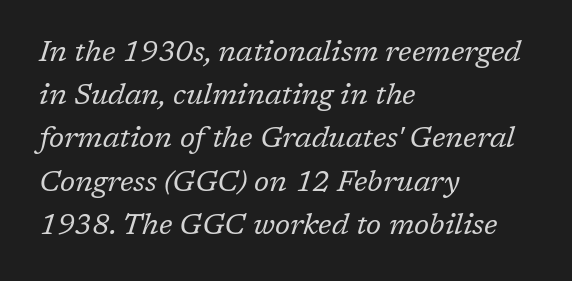
Q: Is the text bold? A: No.
Q: Is the text italic (slanted)? A: Yes, it leans right by about 17 degrees.
Q: Is the typeface a serif or a sans-serif typeface? A: Serif.
Q: Is the text underlined? A: No.
Q: How is the paragraph aligned? A: Left-aligned.
Q: Is the spacing between letters normal or unusually wide? A: Normal.
Q: Is the spacing between lines tight, normal or loose? A: Normal.
Q: Width (condensed, normal, or wide)? A: Normal.
Q: Stroke contrast? A: Low.
Q: x-height? A: Medium.
Q: Monospaced? A: No.
